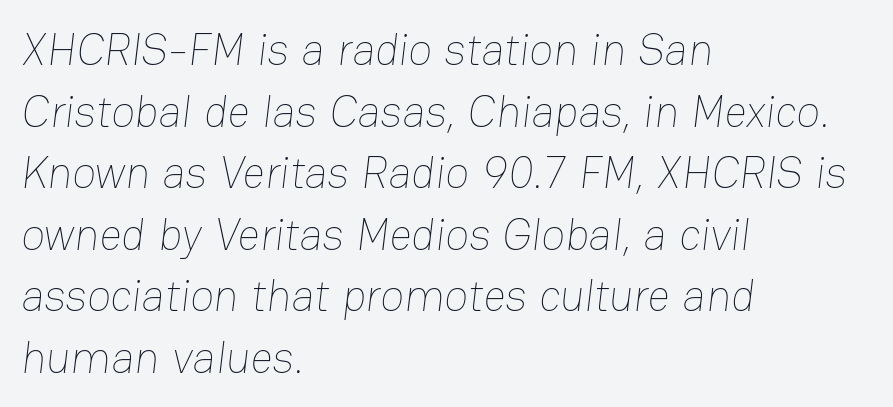
Check the space under the baseline: it is left empty. Each letter keeps its own natural width here, so spacing adapts to shape. A light-to-regular cut is what we see here. Horizontal bands of white between lines are of average thickness. A typesetter would call this zero additional tracking. Visually the block forms a straight wall on the left and a jagged coastline on the right.
